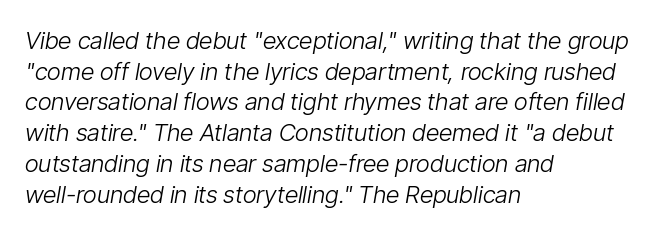
{"italic": "yes", "lean": "right", "slant_degrees": 9, "bold": "no", "underline": "no", "align": "left", "line_spacing": "normal", "line_spacing_ratio": 1.28, "letter_spacing": "normal", "letter_spacing_em": 0.0, "glyph_px": 24}
